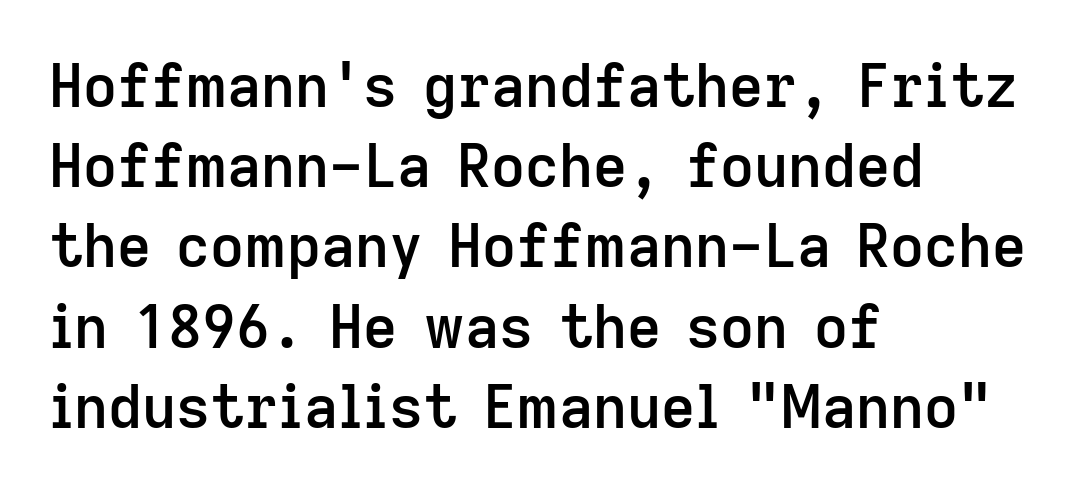
{"serif": "no", "italic": "no", "bold": "semi", "weight": "semibold", "width": "normal", "stroke_contrast": "low", "x_height": "medium", "monospaced": "no", "underline": "no", "align": "left", "line_spacing": "normal", "line_spacing_ratio": 1.36, "letter_spacing": "normal", "letter_spacing_em": 0.0, "glyph_px": 59}
